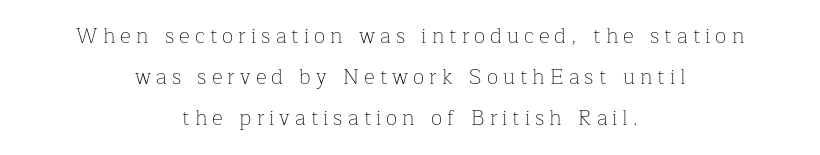
{"italic": "no", "bold": "no", "underline": "no", "align": "center", "line_spacing": "loose", "line_spacing_ratio": 1.96, "letter_spacing": "wide", "letter_spacing_em": 0.24, "glyph_px": 21}
